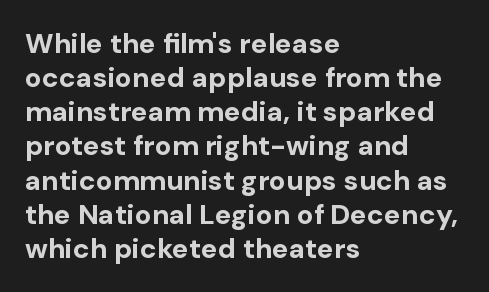
{"serif": "no", "italic": "no", "bold": "yes", "weight": "bold", "width": "normal", "stroke_contrast": "low", "x_height": "medium", "monospaced": "no", "underline": "no", "align": "left", "line_spacing_ratio": 1.22, "letter_spacing": "normal", "letter_spacing_em": 0.0, "glyph_px": 28}
